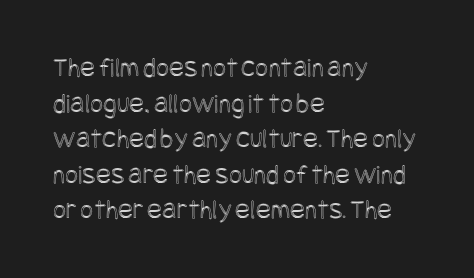
Just letters on the line, the space beneath them empty. Horizontal bands of white between lines are of average thickness. The passage is arranged the way most books set body copy — flush left. This sample uses plain, unmodified letter spacing. Designer's note — italics off, roman on.
